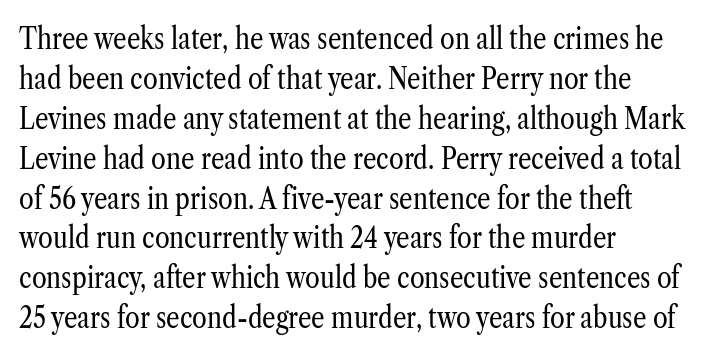
The image shows 30 px regular-weight, condensed serif type, upright; set left-aligned, normal line spacing (1.33x), normal letter spacing, not underlined; low stroke contrast and a medium x-height.
